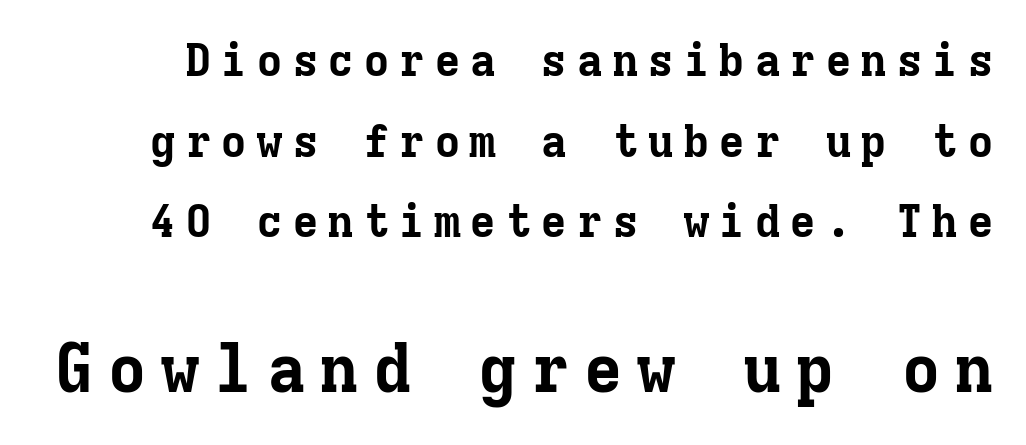
{"serif": "yes", "italic": "no", "bold": "yes", "weight": "bold", "width": "normal", "stroke_contrast": "low", "x_height": "medium", "monospaced": "yes", "underline": "no", "line_spacing_ratio": 1.79, "larger_block": "second", "size_ratio": 1.49, "glyph_px": 67}
